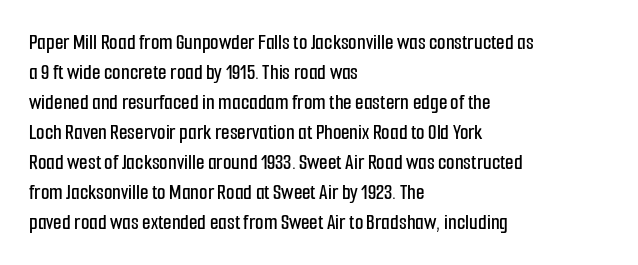
Q: Is the text italic (slanted)? A: No, it is upright.
Q: Is the text underlined? A: No.
Q: How is the paragraph aligned? A: Left-aligned.
Q: Is the spacing between letters normal or unusually wide? A: Normal.
Q: Is the spacing between lines tight, normal or loose? A: Normal.
